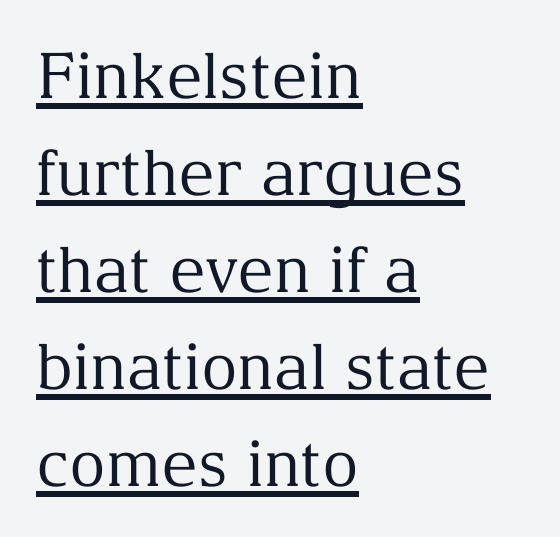
The image shows 63 px regular-weight serif type, upright; set left-aligned, normal line spacing (1.54x), normal letter spacing, underlined; medium stroke contrast and a medium x-height.
